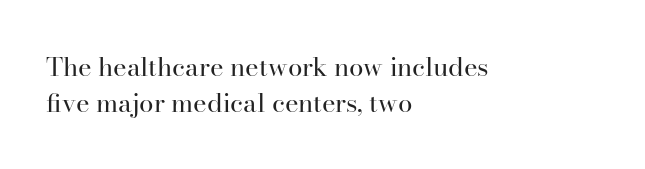
{"italic": "no", "bold": "no", "underline": "no", "align": "left", "line_spacing": "normal", "line_spacing_ratio": 1.38, "letter_spacing": "normal", "letter_spacing_em": 0.0, "glyph_px": 26}
